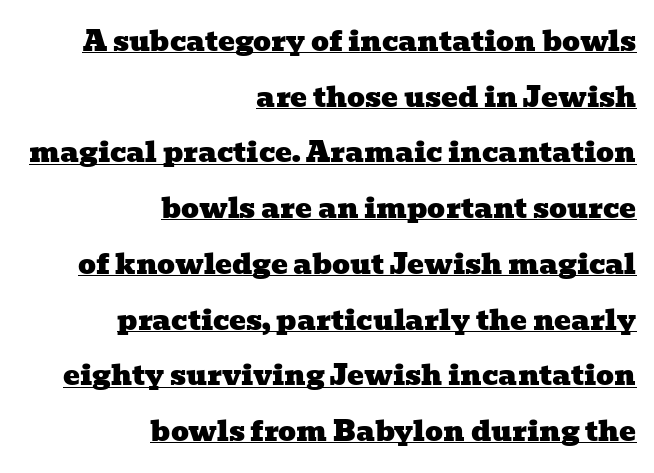
The image shows 28 px wide serif type; set right-aligned, loose line spacing (1.99x), normal letter spacing, underlined; low stroke contrast and a medium x-height.
